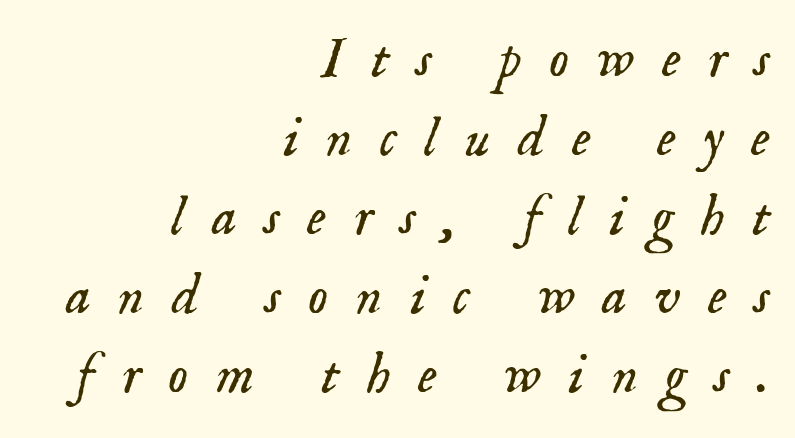
Descenders are the only things crossing below the line. A typesetter would mark this as italic. Heaviness? Minimal to ordinary, like unemphasized prose. A typesetter would call this heavily tracked-out type. The lines sit at an ordinary, default distance from one another.
